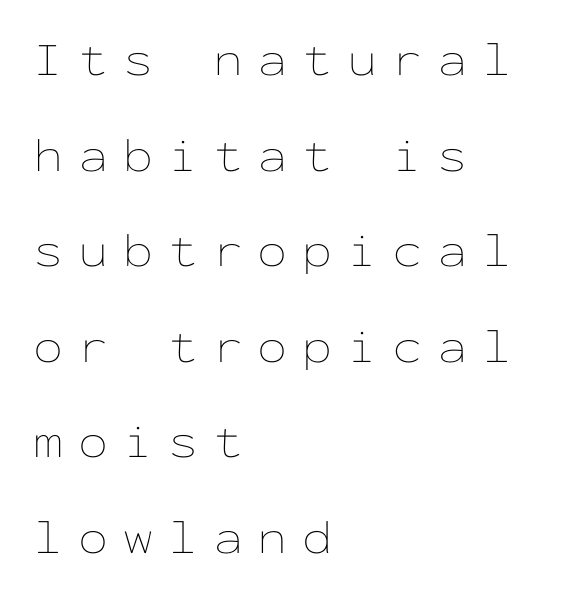
The image shows 48 px thin, wide type, upright, monospaced; set left-aligned, loose line spacing (1.99x), unusually wide letter spacing (+0.31 em), not underlined; low stroke contrast and a medium x-height.
